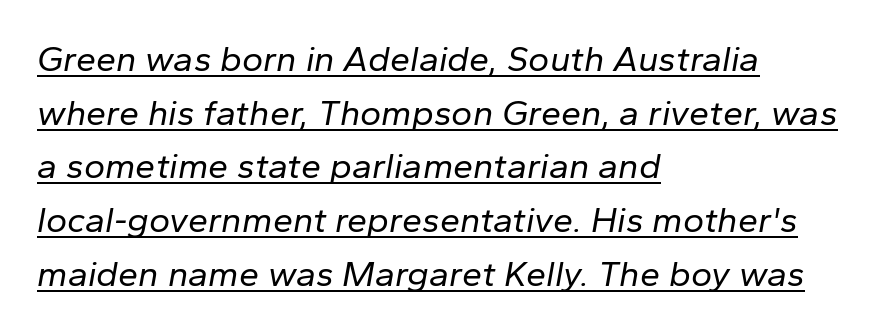
{"italic": "yes", "lean": "right", "slant_degrees": 10, "bold": "no", "weight": "regular", "width": "normal", "stroke_contrast": "low", "x_height": "medium", "monospaced": "no", "underline": "yes", "align": "left", "line_spacing": "normal", "line_spacing_ratio": 1.49, "letter_spacing": "normal", "letter_spacing_em": 0.0, "glyph_px": 36}
